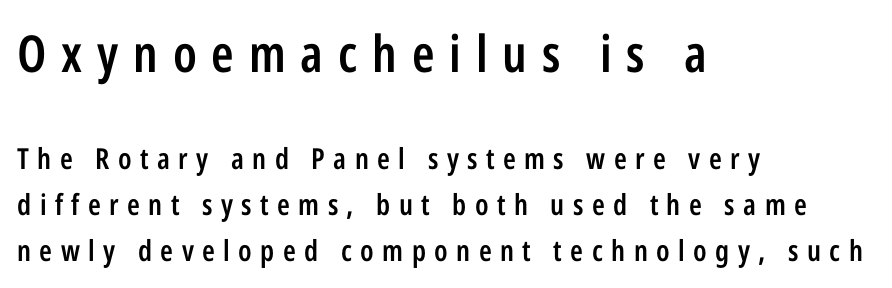
Q: Is the text bold? A: Semi-bold.
Q: Is the text italic (slanted)? A: No, it is upright.
Q: Is the typeface a serif or a sans-serif typeface? A: Sans-serif.
Q: Is the text underlined? A: No.
Q: How is the paragraph aligned? A: Left-aligned.
Q: Is the spacing between letters normal or unusually wide? A: Unusually wide.
Q: Is the spacing between lines tight, normal or loose? A: Normal.
Q: Which block of text is set in a larger size, the first (top) or the second (bottom)? A: The first (top) one.
Q: Width (condensed, normal, or wide)? A: Condensed.
Q: Stroke contrast? A: Low.
Q: x-height? A: Medium.
Q: Monospaced? A: No.
